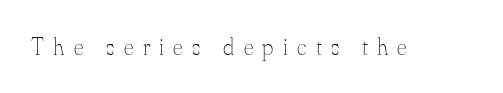
The cut favours lightness, reaching ordinary text weight at its darkest. This is roman type, the default non-slanted kind. Honestly, there is no underline to notice here at all. There is plenty of visible air inserted between adjacent glyphs.
